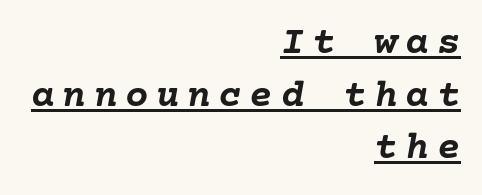
The image shows 39 px semibold type, italic (leaning right); set right-aligned, normal line spacing (1.35x), unusually wide letter spacing (+0.2 em), underlined; low stroke contrast and a medium x-height.
